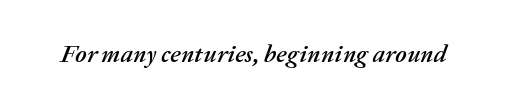
{"italic": "yes", "lean": "right", "slant_degrees": 20, "underline": "no", "letter_spacing": "normal", "letter_spacing_em": 0.0, "glyph_px": 25}
